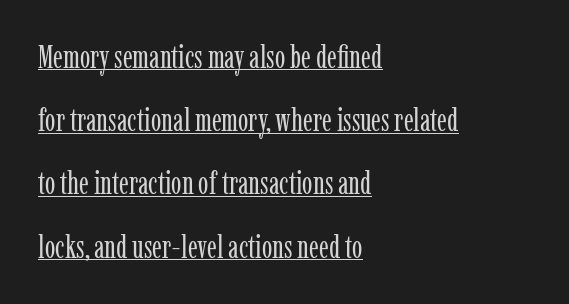
This rendering uses left alignment, leaving the right contour irregular. The passage shown is underscored from start to finish. Inter-character spacing is left at the font's built-in metrics. These lines were composed using upright roman letters. The strokes are not fattened; the text isn't bold.
